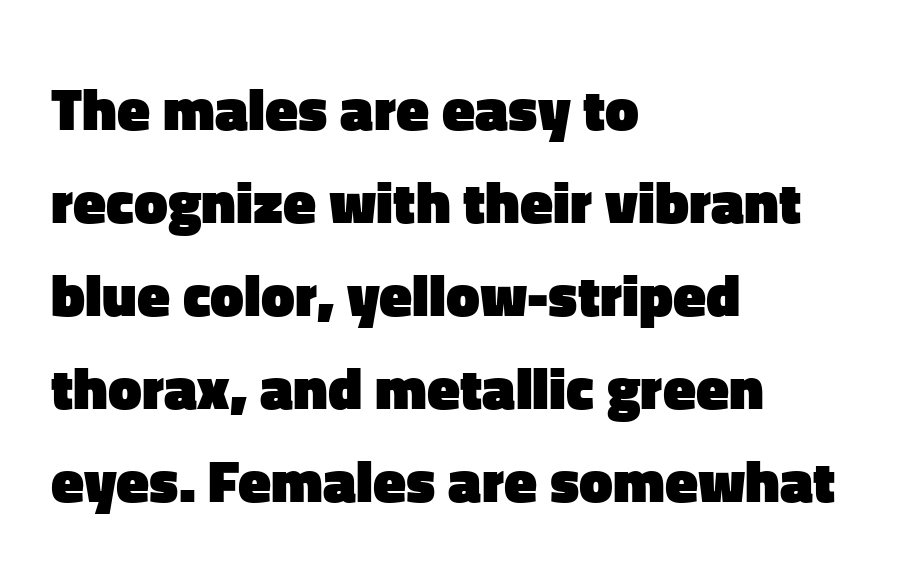
Left-aligned paragraph, ragged on the right. Compared with typical paragraphs, the rows here are spaced about the same. On the weight axis this lands at bold, roughly 700. The baseline area is clear. Look at the tracking — it's just the regular setting, nothing added. Is this a sans? Yes — the strokes have no serifs.
